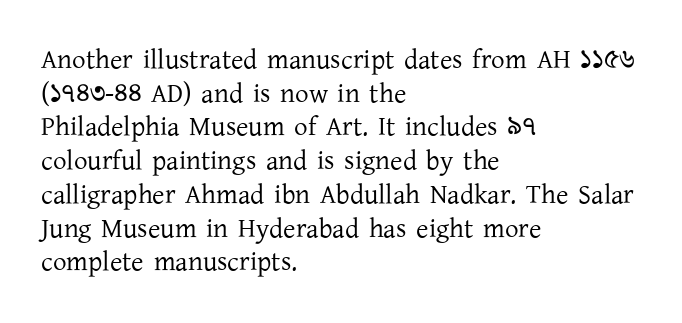
Q: Is the text bold? A: No.
Q: Is the text italic (slanted)? A: No, it is upright.
Q: Is the text underlined? A: No.
Q: How is the paragraph aligned? A: Left-aligned.
Q: Is the spacing between letters normal or unusually wide? A: Normal.
Q: Is the spacing between lines tight, normal or loose? A: Normal.
